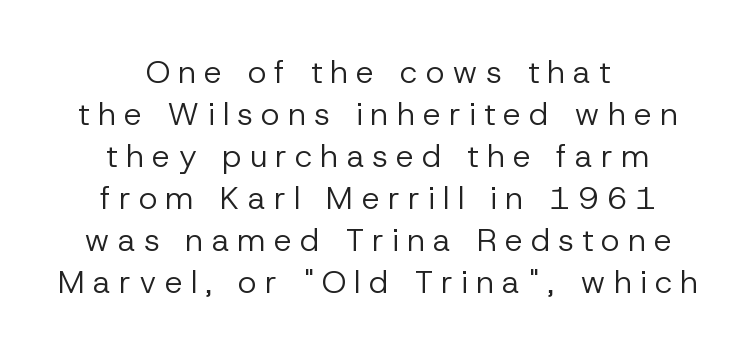
Q: Is the text bold? A: No.
Q: Is the text italic (slanted)? A: No, it is upright.
Q: Is the typeface a serif or a sans-serif typeface? A: Sans-serif.
Q: Is the text underlined? A: No.
Q: How is the paragraph aligned? A: Centered.
Q: Is the spacing between letters normal or unusually wide? A: Unusually wide.
Q: Is the spacing between lines tight, normal or loose? A: Normal.
Q: Width (condensed, normal, or wide)? A: Normal.
Q: Stroke contrast? A: Low.
Q: x-height? A: Medium.
Q: Monospaced? A: No.
